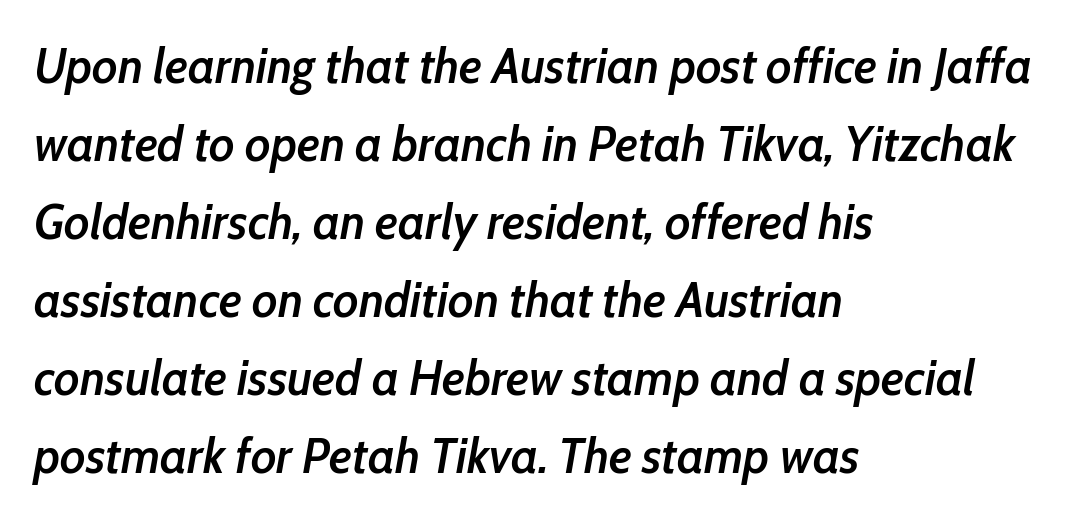
Q: Is the text bold? A: Semi-bold.
Q: Is the text italic (slanted)? A: Yes, it leans right by about 10 degrees.
Q: Is the text underlined? A: No.
Q: How is the paragraph aligned? A: Left-aligned.
Q: Is the spacing between letters normal or unusually wide? A: Normal.
Q: Is the spacing between lines tight, normal or loose? A: Normal.
Q: Width (condensed, normal, or wide)? A: Condensed.
Q: Stroke contrast? A: Low.
Q: x-height? A: Medium.
Q: Monospaced? A: No.
